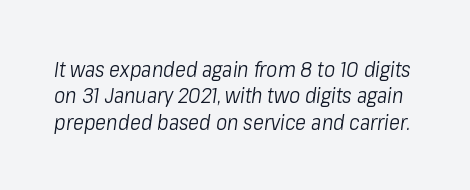
{"italic": "yes", "lean": "right", "slant_degrees": 8, "bold": "no", "underline": "no", "line_spacing": "normal", "line_spacing_ratio": 1.26, "letter_spacing": "normal", "letter_spacing_em": 0.0, "glyph_px": 21}
